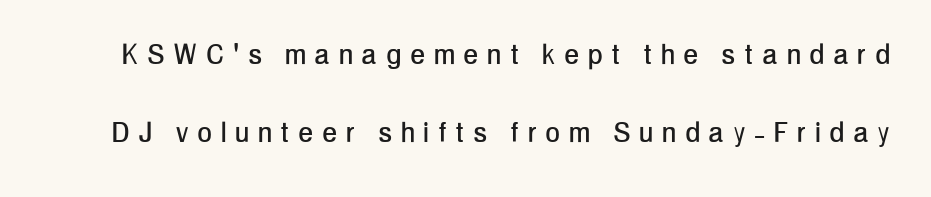
{"serif": "no", "italic": "no", "width": "condensed", "stroke_contrast": "low", "x_height": "medium", "monospaced": "no", "underline": "no", "line_spacing": "loose", "line_spacing_ratio": 2.29, "letter_spacing": "wide", "letter_spacing_em": 0.29, "glyph_px": 34}
